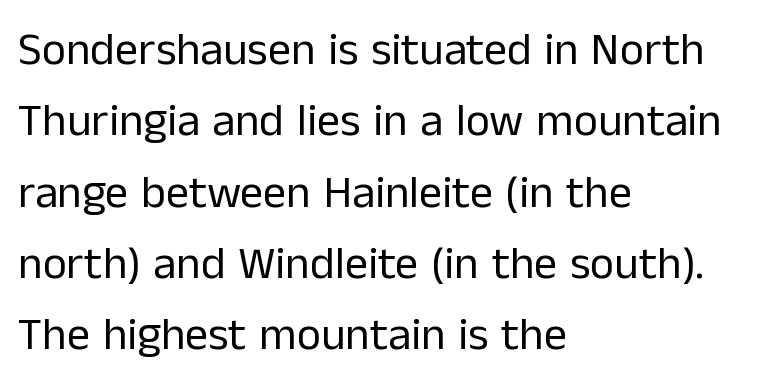
How would I describe the line gaps? Plain and ordinary. Clear beneath every line of the passage. Counters stay open thanks to moderate or lighter strokes. Where is the straight margin? On the left. Does the type have serifs? No, each stem ends abruptly.
